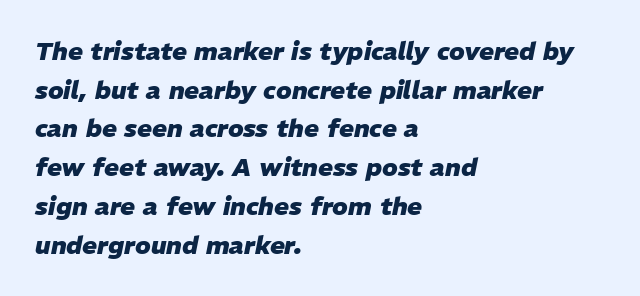
{"italic": "yes", "lean": "right", "slant_degrees": 11, "bold": "yes", "underline": "no", "align": "left", "line_spacing": "normal", "line_spacing_ratio": 1.55, "letter_spacing": "normal", "letter_spacing_em": 0.0, "glyph_px": 25}
